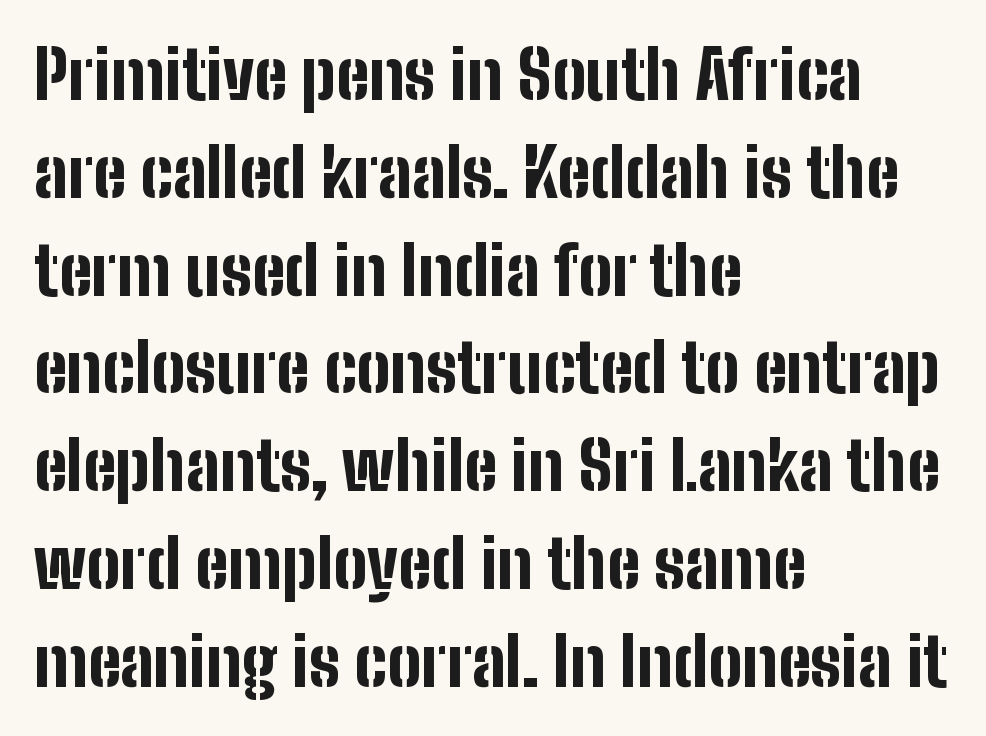
Q: Is the text bold? A: Yes.
Q: Is the text italic (slanted)? A: No, it is upright.
Q: Is the typeface a serif or a sans-serif typeface? A: Sans-serif.
Q: Is the text underlined? A: No.
Q: How is the paragraph aligned? A: Left-aligned.
Q: Is the spacing between letters normal or unusually wide? A: Normal.
Q: Is the spacing between lines tight, normal or loose? A: Normal.
Q: Width (condensed, normal, or wide)? A: Condensed.
Q: Stroke contrast? A: Low.
Q: x-height? A: Medium.
Q: Monospaced? A: No.
